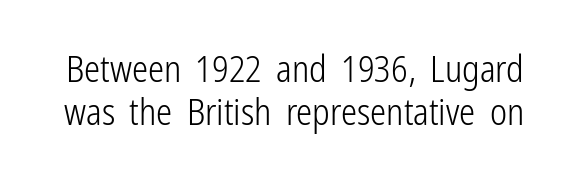
The image shows 36 px light, condensed sans-serif type, upright; set line spacing 1.2x, normal letter spacing, not underlined; low stroke contrast and a medium x-height.
